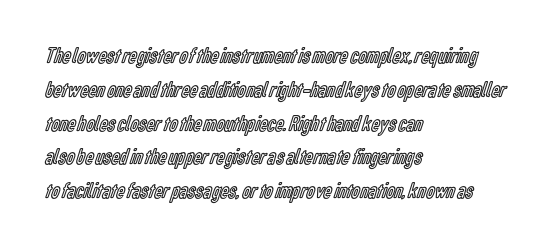
The image shows 23 px text type; set left-aligned, normal line spacing (1.47x), normal letter spacing, not underlined.
